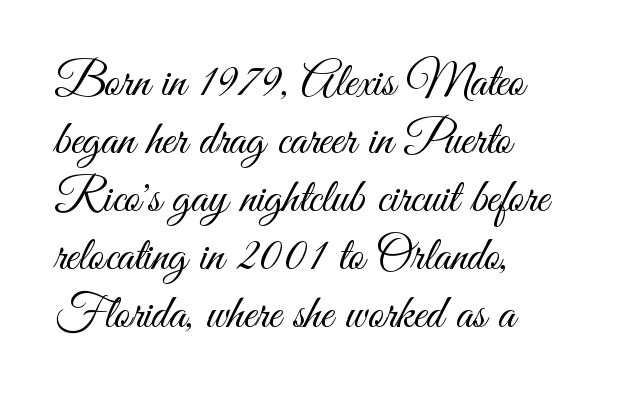
The image shows 48 px light, condensed sans-serif type; set left-aligned, line spacing 1.21x, normal letter spacing, not underlined; medium stroke contrast and a small x-height.
